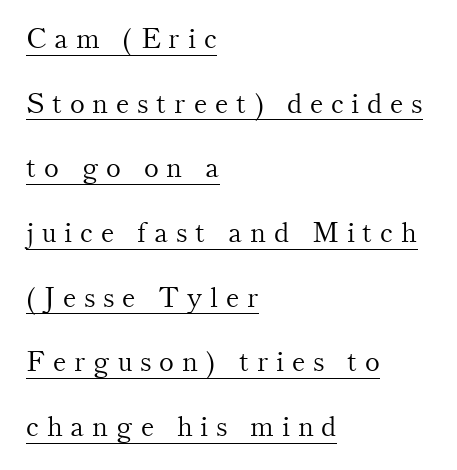
{"serif": "yes", "italic": "no", "bold": "no", "weight": "light", "width": "normal", "stroke_contrast": "medium", "x_height": "small", "monospaced": "no", "underline": "yes", "align": "left", "line_spacing": "loose", "line_spacing_ratio": 2.31, "letter_spacing": "wide", "letter_spacing_em": 0.28, "glyph_px": 28}
